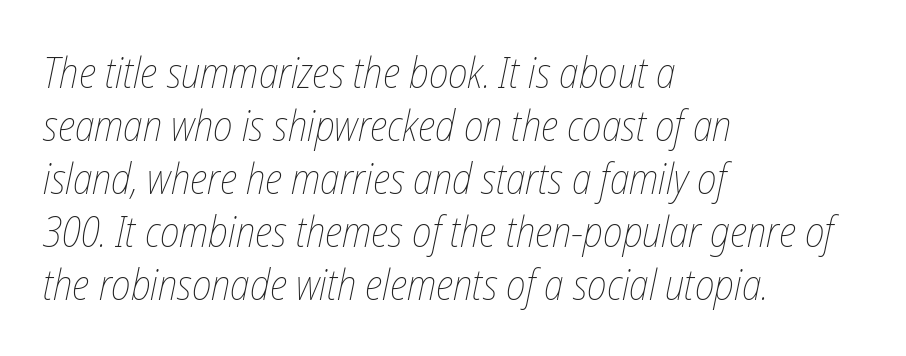
The image shows 42 px thin, condensed type, italic (leaning right); set left-aligned, normal line spacing (1.26x), normal letter spacing, not underlined; low stroke contrast and a medium x-height.
